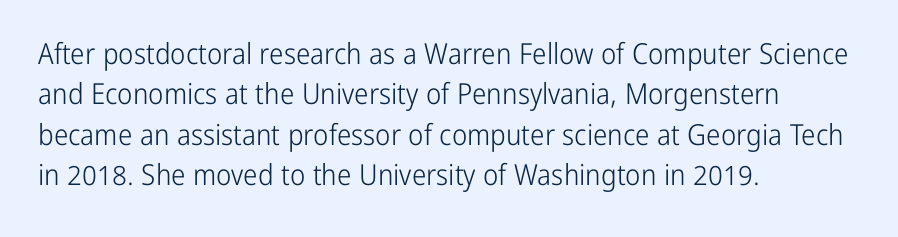
{"serif": "no", "italic": "no", "bold": "no", "weight": "light", "width": "condensed", "stroke_contrast": "low", "x_height": "medium", "monospaced": "no", "underline": "no", "align": "left", "line_spacing": "normal", "line_spacing_ratio": 1.39, "letter_spacing": "normal", "letter_spacing_em": 0.0, "glyph_px": 29}
